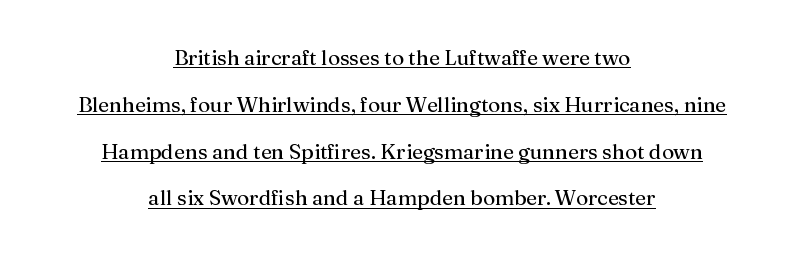
This rendering uses center alignment, leaving both contours irregular but symmetric. The weight tops out at a normal text grade. There is no visible air inserted between adjacent glyphs. What's the leading like? Stretched, with rows far apart. Caption: lettering with a line underneath. Italic? Not at all — the glyphs are vertical.
